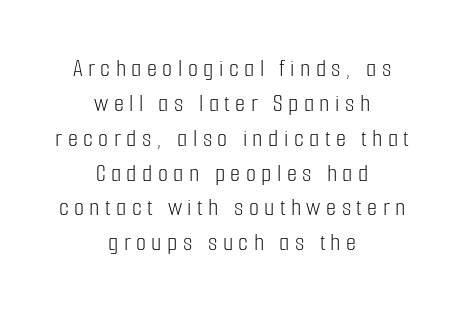
{"italic": "no", "bold": "no", "underline": "no", "align": "center", "line_spacing": "normal", "line_spacing_ratio": 1.34, "letter_spacing": "wide", "letter_spacing_em": 0.21, "glyph_px": 26}
